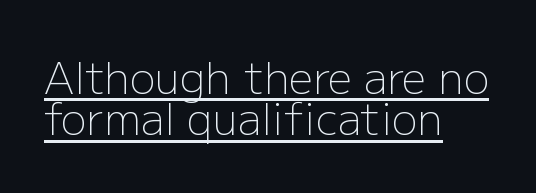
Rendered with straight, roman letterforms. These lines are rendered in a variable-pitch font. Nothing sits at the stroke ends, so this counts as sans-serif. Which margin do the lines hug? The left one — the right edge is uneven. The words here are underlined. The face looks like a standard text weight, possibly lighter.
